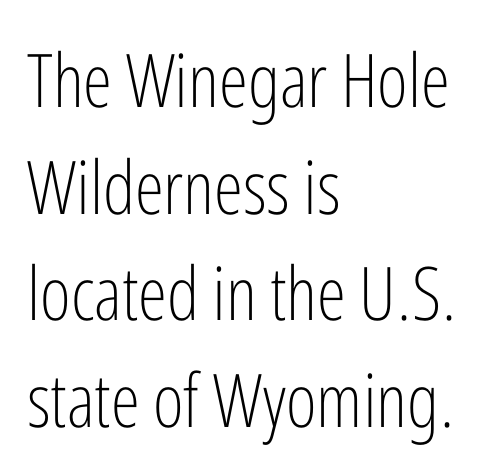
Q: Is the text bold? A: No.
Q: Is the text italic (slanted)? A: No, it is upright.
Q: Is the typeface a serif or a sans-serif typeface? A: Sans-serif.
Q: Is the text underlined? A: No.
Q: How is the paragraph aligned? A: Left-aligned.
Q: Is the spacing between letters normal or unusually wide? A: Normal.
Q: Is the spacing between lines tight, normal or loose? A: Normal.
Q: Width (condensed, normal, or wide)? A: Condensed.
Q: Stroke contrast? A: Low.
Q: x-height? A: Medium.
Q: Monospaced? A: No.
